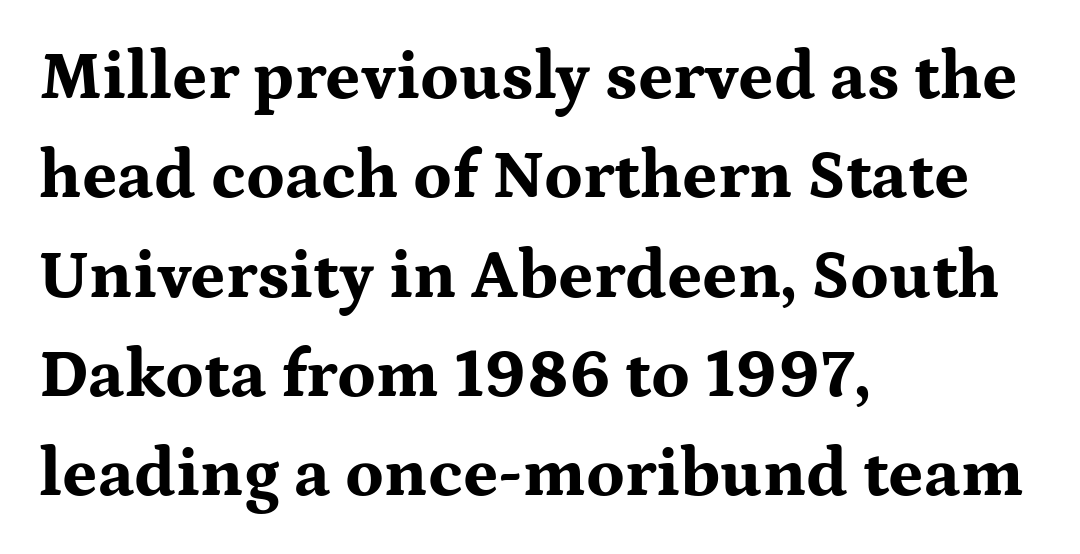
{"serif": "yes", "italic": "no", "bold": "yes", "weight": "bold", "width": "wide", "stroke_contrast": "medium", "x_height": "medium", "monospaced": "no", "underline": "no", "align": "left", "line_spacing": "normal", "line_spacing_ratio": 1.46, "letter_spacing": "normal", "letter_spacing_em": 0.0, "glyph_px": 68}
